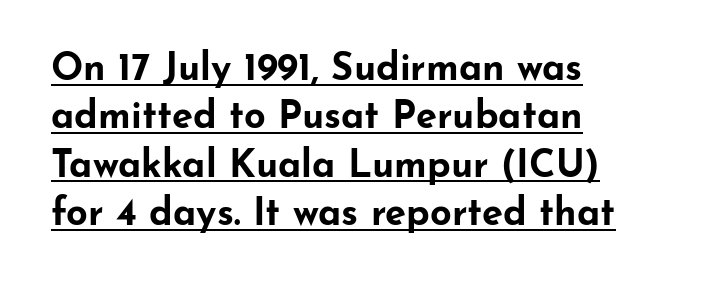
The image shows 38 px bold, wide sans-serif type, upright; set left-aligned, normal line spacing (1.27x), normal letter spacing, underlined; low stroke contrast and a small x-height.
